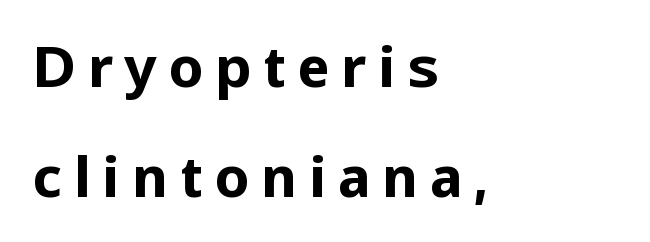
Q: Is the text bold? A: Yes.
Q: Is the text italic (slanted)? A: No, it is upright.
Q: Is the typeface a serif or a sans-serif typeface? A: Sans-serif.
Q: Is the text underlined? A: No.
Q: How is the paragraph aligned? A: Left-aligned.
Q: Is the spacing between letters normal or unusually wide? A: Unusually wide.
Q: Is the spacing between lines tight, normal or loose? A: Loose.
Q: Width (condensed, normal, or wide)? A: Normal.
Q: Stroke contrast? A: Low.
Q: x-height? A: Medium.
Q: Monospaced? A: No.
